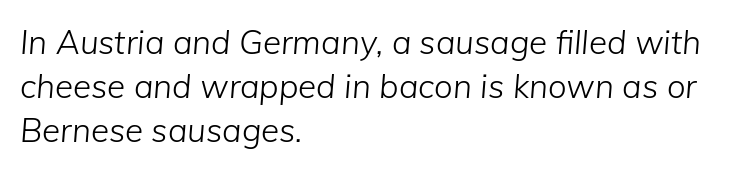
{"italic": "yes", "lean": "right", "slant_degrees": 5, "bold": "no", "weight": "light", "width": "normal", "stroke_contrast": "low", "x_height": "medium", "monospaced": "no", "underline": "no", "align": "left", "line_spacing": "normal", "line_spacing_ratio": 1.33, "letter_spacing": "normal", "letter_spacing_em": 0.0, "glyph_px": 33}
